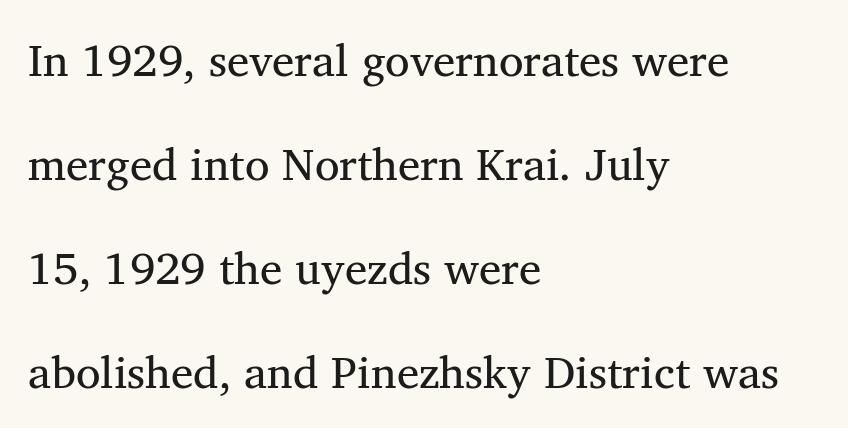
The letters advance in unequal steps, a hallmark of proportional type. The vertical gap from one line to the next is large. In terms of posture, this sample is upright. Serifs: yes, visible at the terminals of the letterforms. The letterforms sit at book weight or below.
